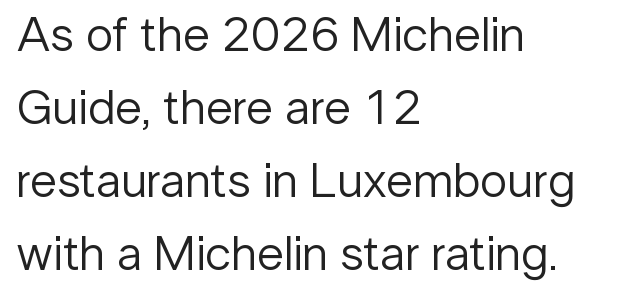
Q: Is the text bold? A: No.
Q: Is the text italic (slanted)? A: No, it is upright.
Q: Is the typeface a serif or a sans-serif typeface? A: Sans-serif.
Q: Is the text underlined? A: No.
Q: How is the paragraph aligned? A: Left-aligned.
Q: Is the spacing between letters normal or unusually wide? A: Normal.
Q: Is the spacing between lines tight, normal or loose? A: Normal.
Q: Width (condensed, normal, or wide)? A: Normal.
Q: Stroke contrast? A: Low.
Q: x-height? A: Medium.
Q: Monospaced? A: No.
